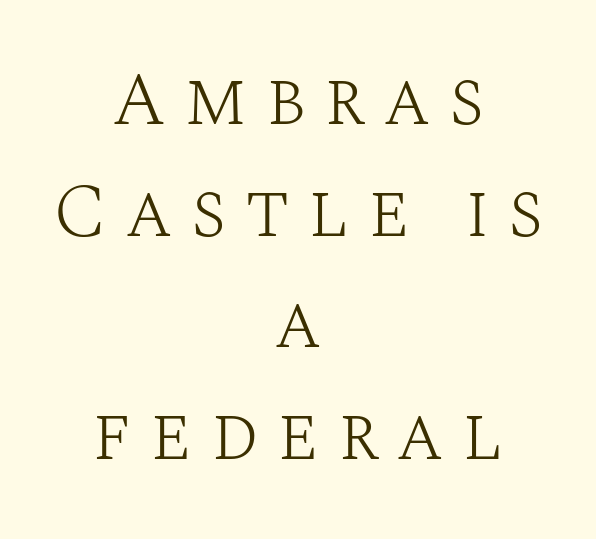
Unmarked baselines from the first word to the last. Line spacing here is normal. Serifs: yes, visible at the terminals of the letterforms. Stroke thickness stays within the range of a standard reading face or lighter. Honestly, the letter spacing is so wide it's the main thing you notice.
